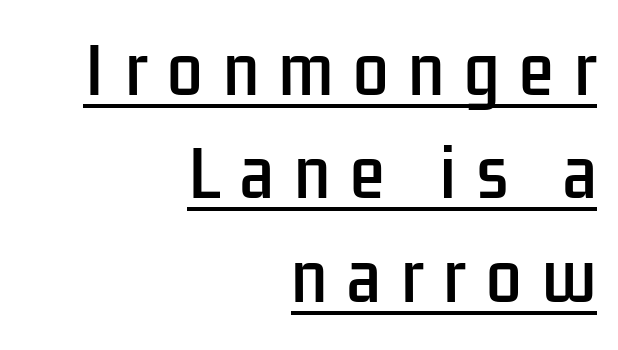
Q: Is the text italic (slanted)? A: No, it is upright.
Q: Is the typeface a serif or a sans-serif typeface? A: Sans-serif.
Q: Is the text underlined? A: Yes.
Q: How is the paragraph aligned? A: Right-aligned.
Q: Is the spacing between letters normal or unusually wide? A: Unusually wide.
Q: Is the spacing between lines tight, normal or loose? A: Normal.
Q: Width (condensed, normal, or wide)? A: Condensed.
Q: Stroke contrast? A: Low.
Q: x-height? A: Medium.
Q: Monospaced? A: No.
